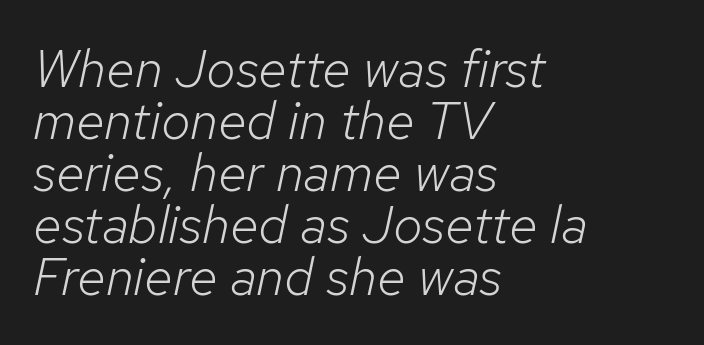
The image shows 53 px light type, italic (leaning right); set left-aligned, tight line spacing (0.98x), normal letter spacing, not underlined; low stroke contrast and a medium x-height.
